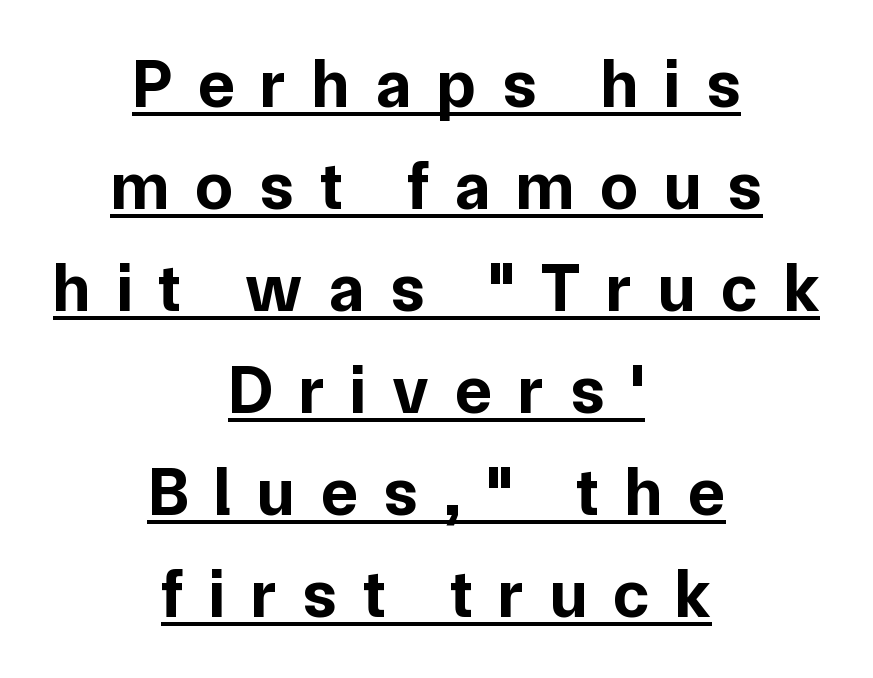
Q: Is the text bold? A: Yes.
Q: Is the text italic (slanted)? A: No, it is upright.
Q: Is the typeface a serif or a sans-serif typeface? A: Sans-serif.
Q: Is the text underlined? A: Yes.
Q: How is the paragraph aligned? A: Centered.
Q: Is the spacing between letters normal or unusually wide? A: Unusually wide.
Q: Is the spacing between lines tight, normal or loose? A: Normal.
Q: Width (condensed, normal, or wide)? A: Normal.
Q: Stroke contrast? A: Low.
Q: x-height? A: Medium.
Q: Monospaced? A: No.
